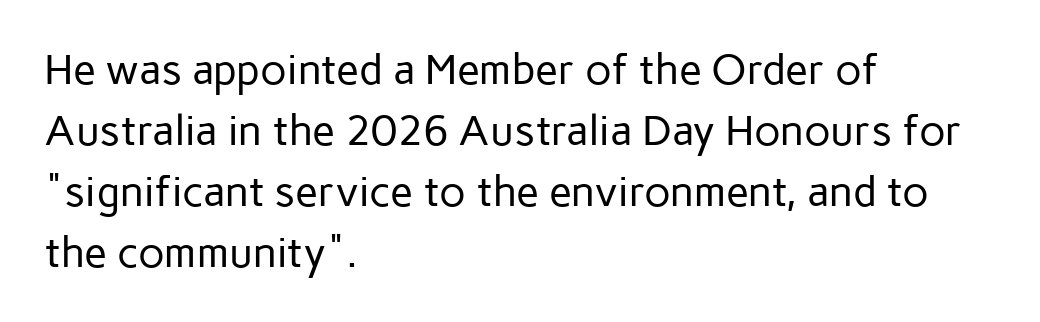
Are there feet on the stems? There aren't — it's a sans. No heavy texture on the line: the type isn't bold. Each letter keeps its own natural width here, so spacing adapts to shape. Notice how the passage keeps a crisp vertical edge on the left only. Anything drawn beneath the words? Only blank space.
